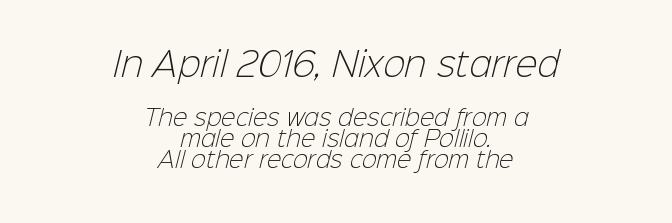
Which of the two is more prominent by size? The first, at the top. Each new line begins almost immediately beneath the previous one. Each letter keeps its own natural width here, so spacing adapts to shape. The typeface chosen for these lines omits serifs. How are the letters spaced? Ordinarily, with no added tracking. The paragraph has two soft edges and a firm central axis.
